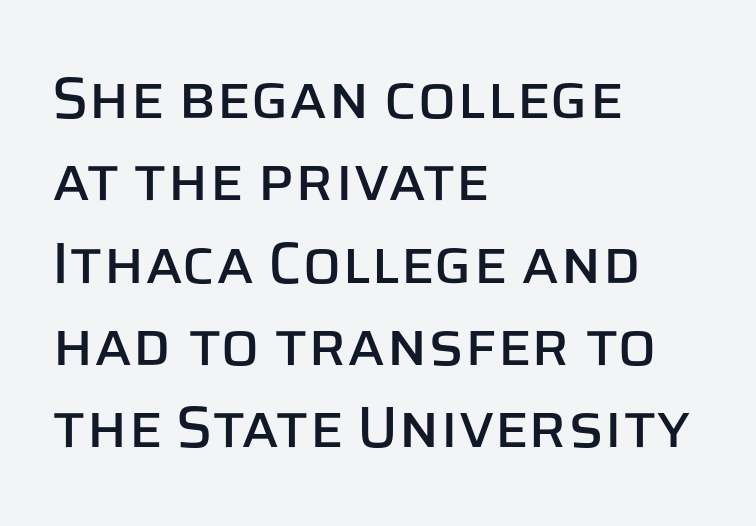
{"serif": "no", "italic": "no", "width": "normal", "stroke_contrast": "low", "x_height": "large", "monospaced": "no", "underline": "no", "align": "left", "line_spacing": "normal", "line_spacing_ratio": 1.42, "letter_spacing": "normal", "letter_spacing_em": 0.0, "glyph_px": 58}
